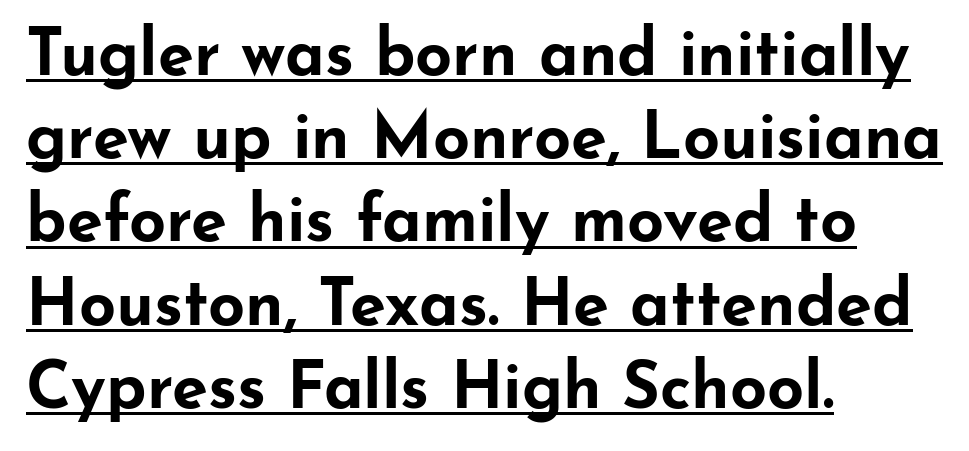
The image shows 65 px bold, wide sans-serif type, upright; set left-aligned, normal line spacing (1.28x), normal letter spacing, underlined; low stroke contrast and a small x-height.
